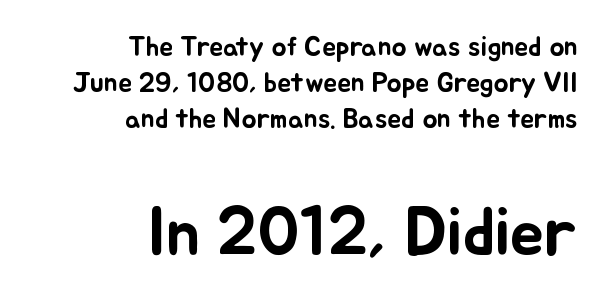
Q: Is the text italic (slanted)? A: No, it is upright.
Q: Is the text underlined? A: No.
Q: How is the paragraph aligned? A: Right-aligned.
Q: Is the spacing between letters normal or unusually wide? A: Normal.
Q: Is the spacing between lines tight, normal or loose? A: Normal.
Q: Which block of text is set in a larger size, the first (top) or the second (bottom)? A: The second (bottom) one.
Q: Width (condensed, normal, or wide)? A: Normal.
Q: Stroke contrast? A: Low.
Q: x-height? A: Small.
Q: Monospaced? A: No.
